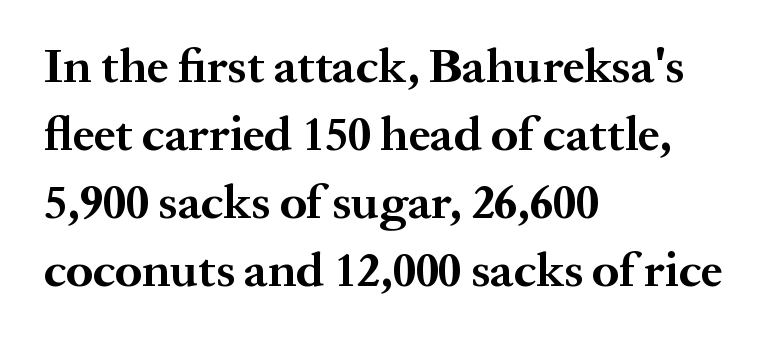
{"serif": "yes", "italic": "no", "bold": "yes", "weight": "bold", "width": "normal", "stroke_contrast": "medium", "x_height": "medium", "monospaced": "no", "underline": "no", "align": "left", "line_spacing": "normal", "line_spacing_ratio": 1.39, "letter_spacing": "normal", "letter_spacing_em": 0.0, "glyph_px": 49}
